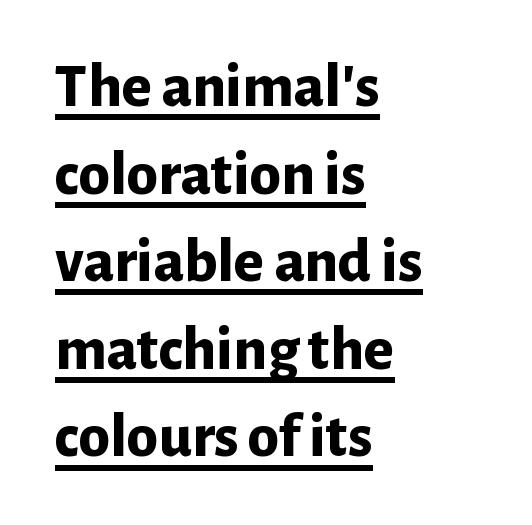
{"serif": "no", "italic": "no", "bold": "yes", "weight": "bold", "width": "normal", "stroke_contrast": "low", "x_height": "medium", "monospaced": "no", "underline": "yes", "align": "left", "line_spacing": "normal", "line_spacing_ratio": 1.39, "letter_spacing": "normal", "letter_spacing_em": 0.0, "glyph_px": 63}
